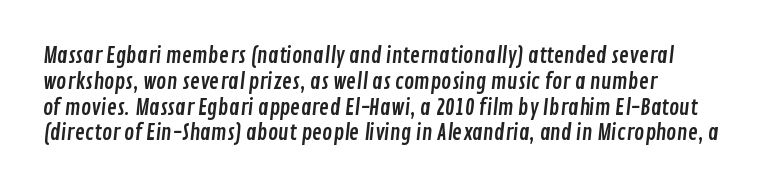
You could call the tracking neutral — neither tight nor loose. The glyphs are unaccompanied by any horizontal stroke below them. Each line starts at the same left margin while the right side varies.
